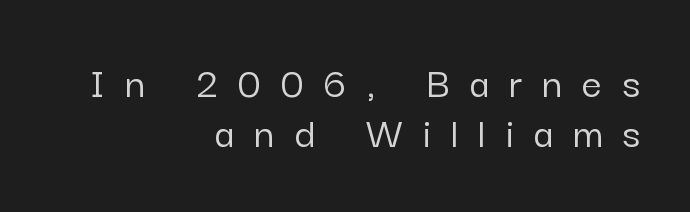
Q: Is the text italic (slanted)? A: No, it is upright.
Q: Is the typeface a serif or a sans-serif typeface? A: Sans-serif.
Q: Is the text underlined? A: No.
Q: How is the paragraph aligned? A: Right-aligned.
Q: Is the spacing between letters normal or unusually wide? A: Unusually wide.
Q: Is the spacing between lines tight, normal or loose? A: Tight.
Q: Width (condensed, normal, or wide)? A: Normal.
Q: Stroke contrast? A: Low.
Q: x-height? A: Medium.
Q: Monospaced? A: No.
